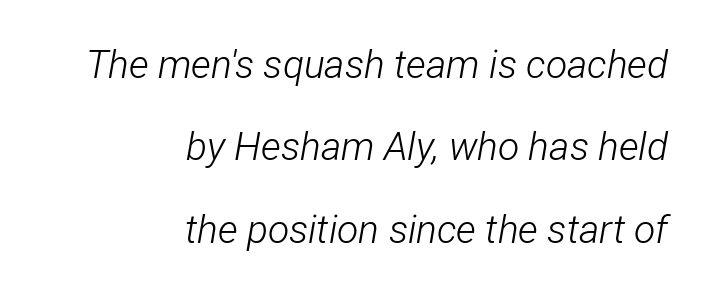
Q: Is the text bold? A: No.
Q: Is the text italic (slanted)? A: Yes, it leans right by about 12 degrees.
Q: Is the text underlined? A: No.
Q: How is the paragraph aligned? A: Right-aligned.
Q: Is the spacing between letters normal or unusually wide? A: Normal.
Q: Is the spacing between lines tight, normal or loose? A: Loose.
Q: Width (condensed, normal, or wide)? A: Condensed.
Q: Stroke contrast? A: Low.
Q: x-height? A: Medium.
Q: Monospaced? A: No.
